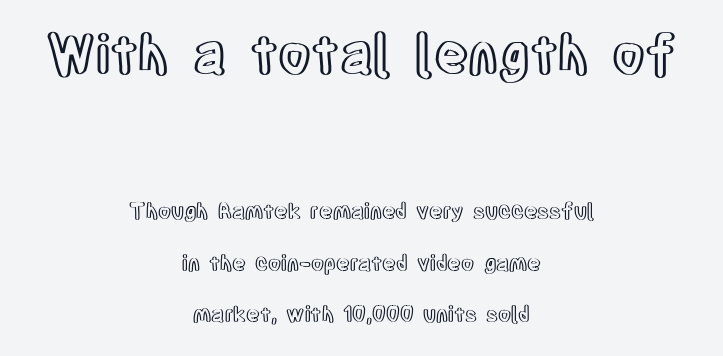
The image shows 53 px condensed type, upright; set centered, loose line spacing (2.45x), normal letter spacing, not underlined; the first (top) block is 2.52x larger; a large x-height.
